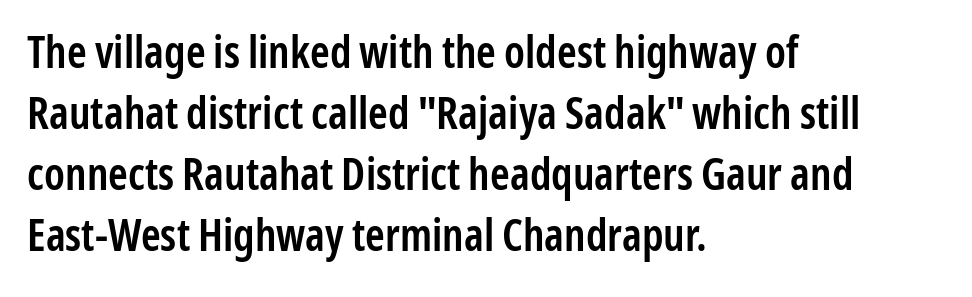
{"serif": "no", "italic": "no", "bold": "semi", "weight": "semibold", "width": "condensed", "stroke_contrast": "low", "x_height": "medium", "monospaced": "no", "underline": "no", "align": "left", "line_spacing": "normal", "line_spacing_ratio": 1.39, "letter_spacing": "normal", "letter_spacing_em": 0.0, "glyph_px": 44}
